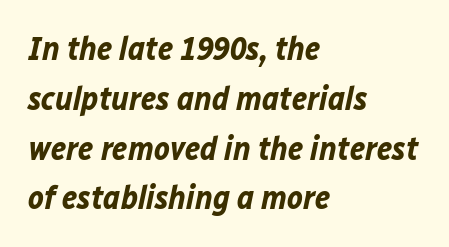
Q: Is the text bold? A: Yes.
Q: Is the text italic (slanted)? A: Yes, it leans right by about 12 degrees.
Q: Is the text underlined? A: No.
Q: How is the paragraph aligned? A: Left-aligned.
Q: Is the spacing between letters normal or unusually wide? A: Normal.
Q: Is the spacing between lines tight, normal or loose? A: Normal.
Q: Width (condensed, normal, or wide)? A: Normal.
Q: Stroke contrast? A: Low.
Q: x-height? A: Medium.
Q: Monospaced? A: No.
